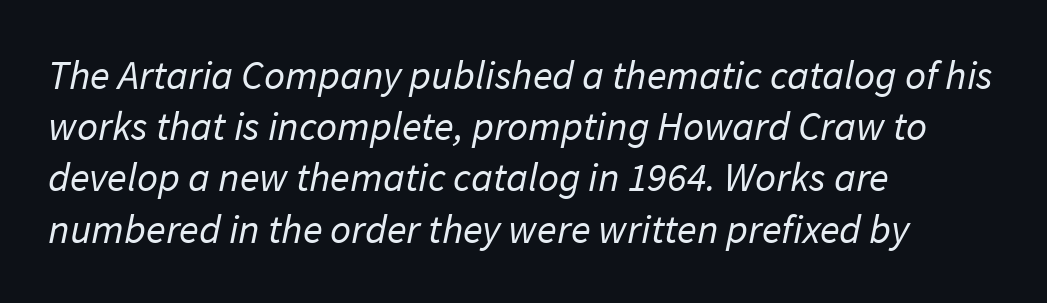
The image shows 41 px regular-weight sans-serif type; set left-aligned, normal line spacing (1.25x), normal letter spacing, not underlined; low stroke contrast and a medium x-height.
